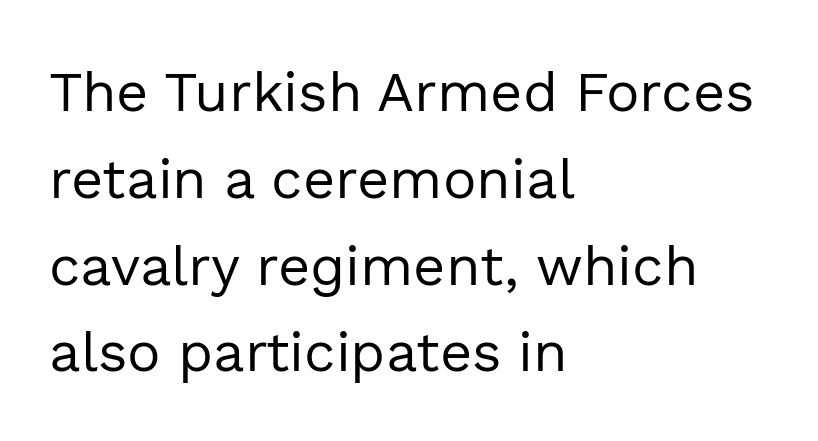
{"serif": "no", "italic": "no", "bold": "no", "weight": "regular", "width": "normal", "x_height": "medium", "monospaced": "no", "underline": "no", "align": "left", "line_spacing": "normal", "line_spacing_ratio": 1.55, "letter_spacing": "normal", "letter_spacing_em": 0.0, "glyph_px": 56}
